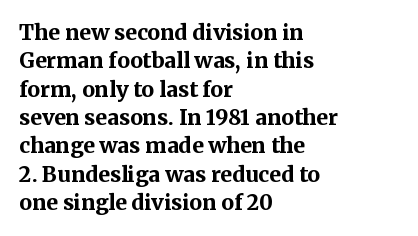
Q: Is the text bold? A: Yes.
Q: Is the text italic (slanted)? A: No, it is upright.
Q: Is the text underlined? A: No.
Q: How is the paragraph aligned? A: Left-aligned.
Q: Is the spacing between letters normal or unusually wide? A: Normal.
Q: Is the spacing between lines tight, normal or loose? A: Normal.
